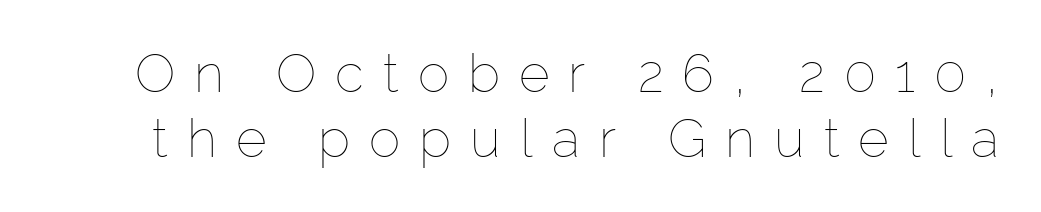
The image shows 53 px thin type, upright; set line spacing 1.22x, unusually wide letter spacing (+0.36 em), not underlined; low stroke contrast and a medium x-height.
